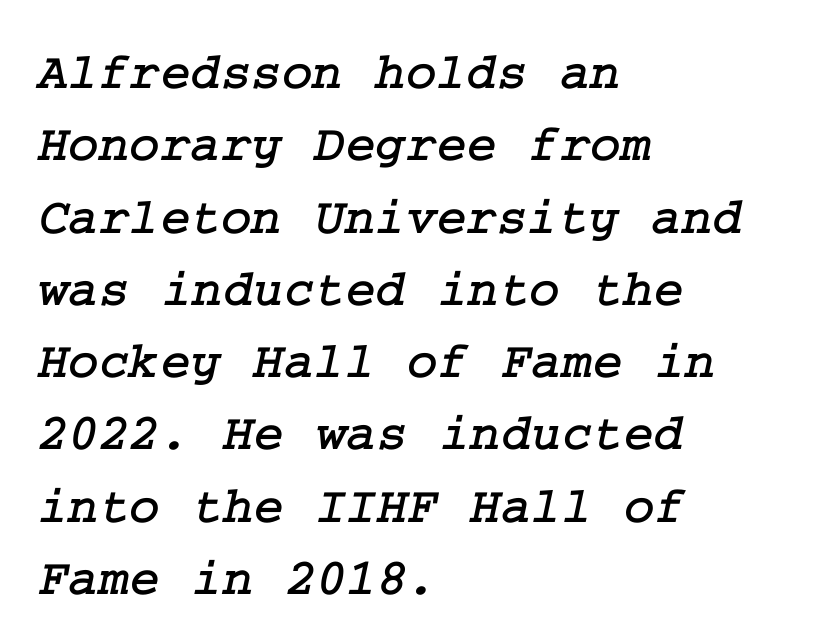
The space directly below the letters is spotless. The font family rendered here belongs to the serif group. Regarding leading, the lines here are spaced in the standard way. The compositor pushed each line to the left boundary. The line texture is even and compact thanks to regular tracking.
